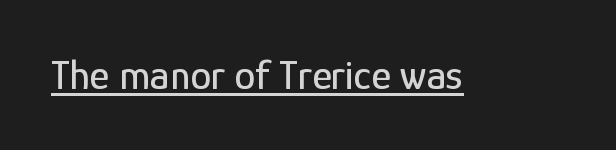
Nope, not italic — everything's standing straight. Decoration check: the copy is underlined. You could not count columns in this text — the font is proportionally spaced. Check where the strokes stop: nothing finishes them off — pure sans.
